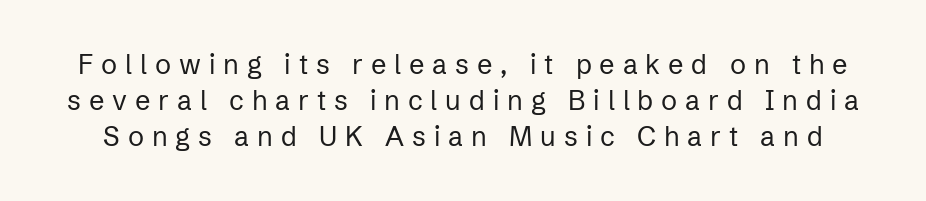
Each word looks stretched out because of the extra space between its letters. Nobody drew a line under any word here. Think standard paragraph weight, or any step lighter than that. Normally led — the rows are evenly, conventionally spaced. Designer's note — italics off, roman on.
